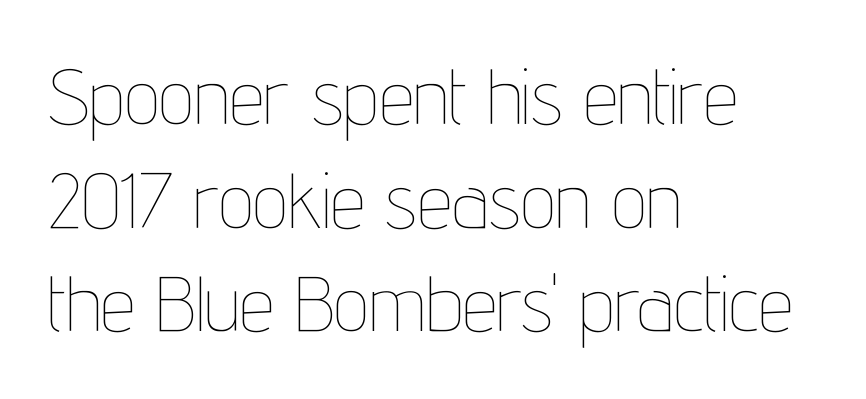
Q: Is the text bold? A: No.
Q: Is the text italic (slanted)? A: No, it is upright.
Q: Is the text underlined? A: No.
Q: How is the paragraph aligned? A: Left-aligned.
Q: Is the spacing between letters normal or unusually wide? A: Normal.
Q: Is the spacing between lines tight, normal or loose? A: Normal.
Q: Width (condensed, normal, or wide)? A: Condensed.
Q: Stroke contrast? A: Low.
Q: x-height? A: Medium.
Q: Monospaced? A: No.
